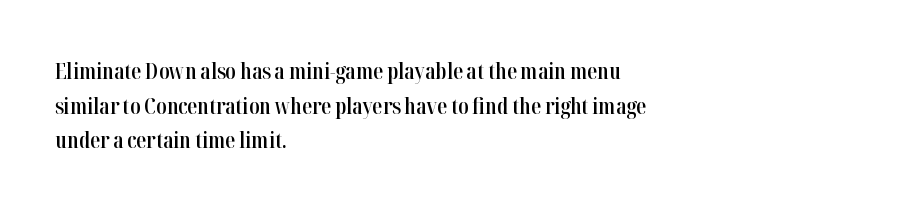
{"italic": "no", "bold": "semi", "underline": "no", "align": "left", "line_spacing": "normal", "line_spacing_ratio": 1.57, "letter_spacing": "normal", "letter_spacing_em": 0.0, "glyph_px": 22}
